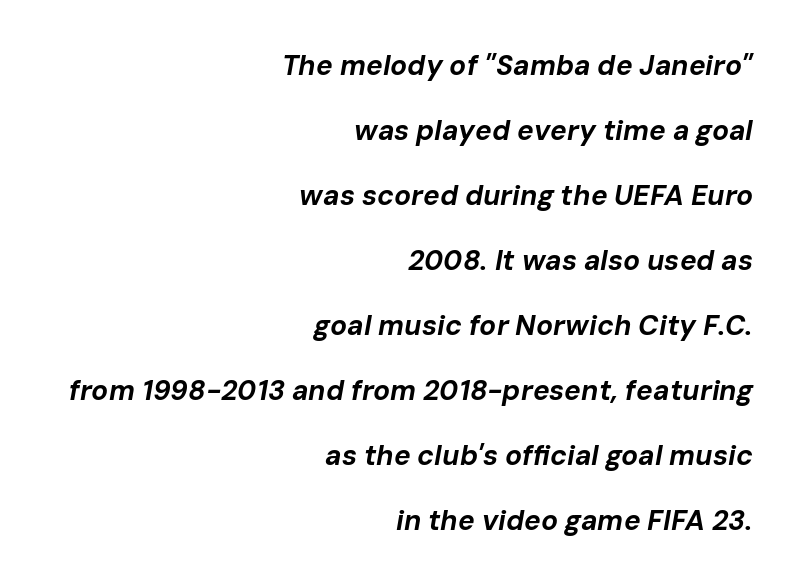
Q: Is the text bold? A: Yes.
Q: Is the text italic (slanted)? A: Yes, it leans right by about 10 degrees.
Q: Is the text underlined? A: No.
Q: How is the paragraph aligned? A: Right-aligned.
Q: Is the spacing between letters normal or unusually wide? A: Normal.
Q: Is the spacing between lines tight, normal or loose? A: Loose.
Q: Width (condensed, normal, or wide)? A: Normal.
Q: Stroke contrast? A: Low.
Q: x-height? A: Medium.
Q: Monospaced? A: No.
